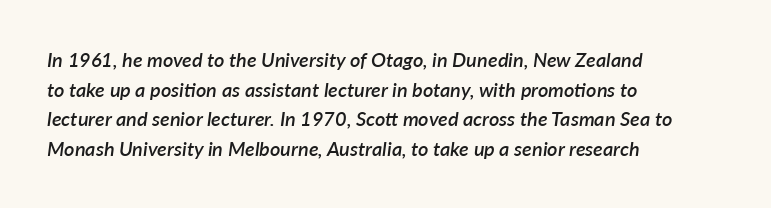
Q: Is the text bold? A: Semi-bold.
Q: Is the text italic (slanted)? A: Yes, it leans right by about 7 degrees.
Q: Is the text underlined? A: No.
Q: How is the paragraph aligned? A: Left-aligned.
Q: Is the spacing between letters normal or unusually wide? A: Normal.
Q: Is the spacing between lines tight, normal or loose? A: Normal.
